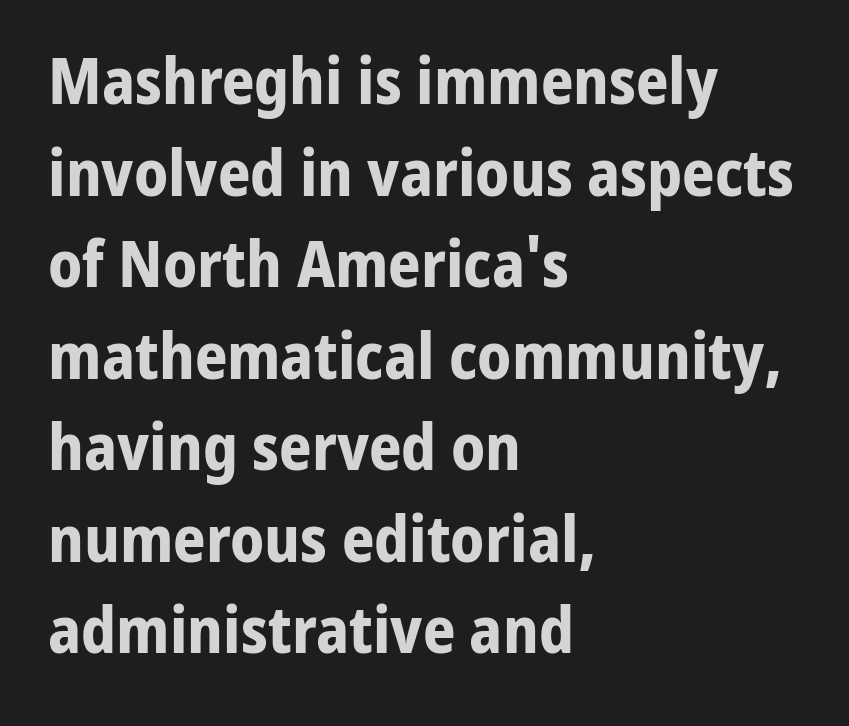
The image shows 64 px bold sans-serif type, upright; set left-aligned, normal line spacing (1.43x), normal letter spacing, not underlined; low stroke contrast and a medium x-height.
